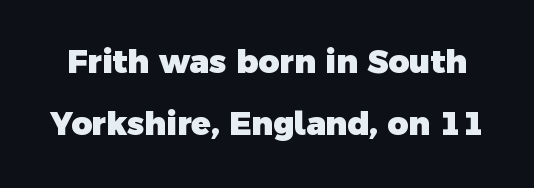
The glyphs have the mass of a bold cut. The typeface chosen for these lines omits serifs. Each letter keeps its own natural width here, so spacing adapts to shape. Horizontal bands of white between lines are thick stripes. A typesetter would call this zero additional tracking. This rendering features lettering with no underline.
